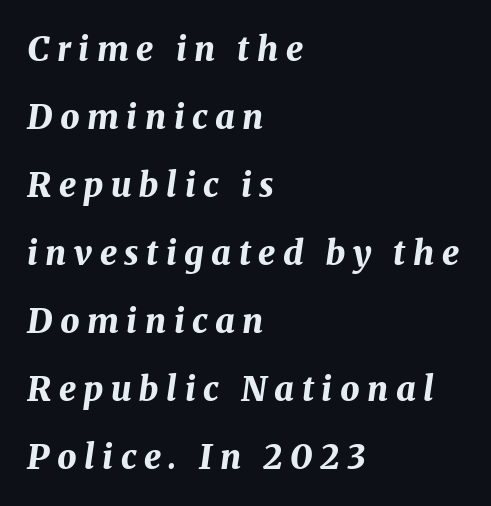
The image shows 34 px bold type, italic (leaning right); set left-aligned, loose line spacing (2.0x), unusually wide letter spacing (+0.22 em), not underlined; medium stroke contrast and a medium x-height.
